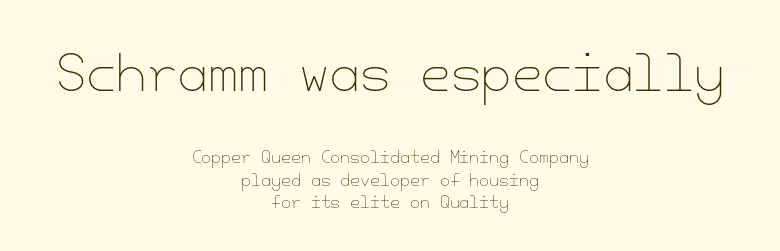
The image shows 49 px thin type, upright; set centered, normal line spacing (1.39x), normal letter spacing, not underlined; the first (top) block is 3.06x larger; low stroke contrast and a small x-height.
